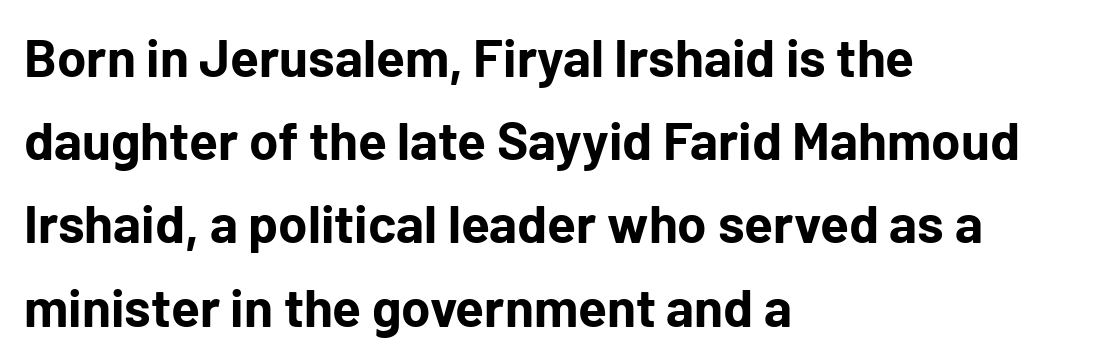
Q: Is the text bold? A: Yes.
Q: Is the text italic (slanted)? A: No, it is upright.
Q: Is the typeface a serif or a sans-serif typeface? A: Sans-serif.
Q: Is the text underlined? A: No.
Q: How is the paragraph aligned? A: Left-aligned.
Q: Is the spacing between letters normal or unusually wide? A: Normal.
Q: Is the spacing between lines tight, normal or loose? A: Normal.
Q: Width (condensed, normal, or wide)? A: Normal.
Q: Stroke contrast? A: Low.
Q: x-height? A: Medium.
Q: Monospaced? A: No.
